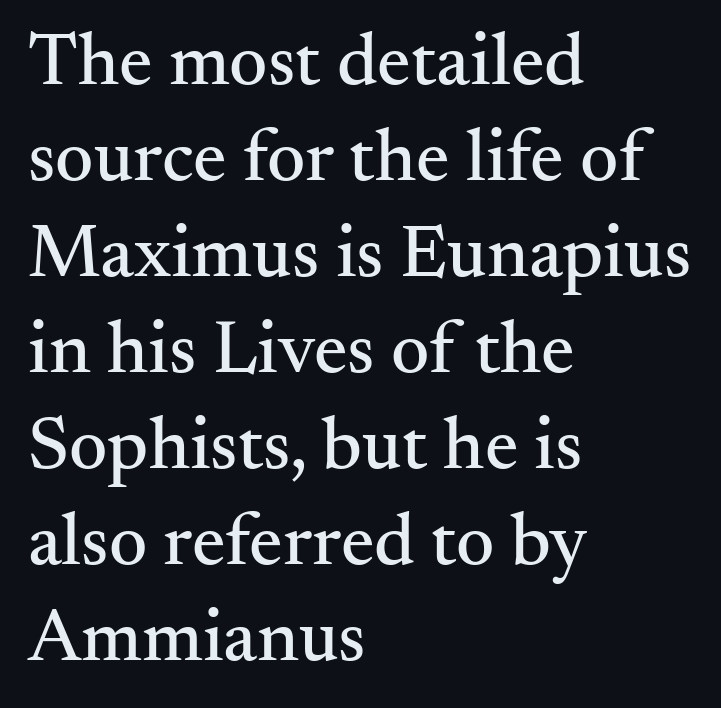
Q: Is the text italic (slanted)? A: No, it is upright.
Q: Is the typeface a serif or a sans-serif typeface? A: Serif.
Q: Is the text underlined? A: No.
Q: How is the paragraph aligned? A: Left-aligned.
Q: Is the spacing between letters normal or unusually wide? A: Normal.
Q: Is the spacing between lines tight, normal or loose? A: Normal.
Q: Width (condensed, normal, or wide)? A: Normal.
Q: Stroke contrast? A: Medium.
Q: x-height? A: Small.
Q: Monospaced? A: No.
